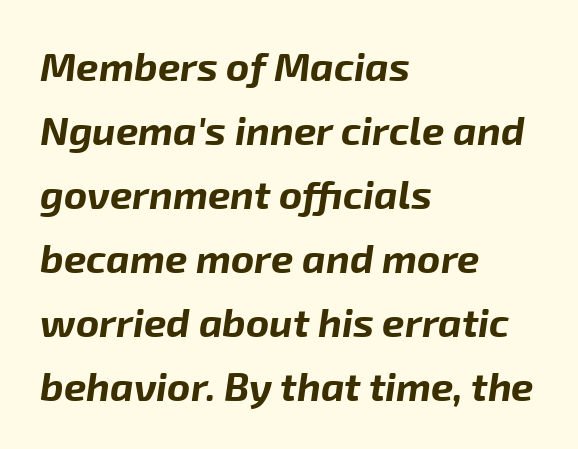
Designer's note — italics engaged. Character widths vary here, with narrow letters taking less room than wide ones. The specimen omits any rule beneath the text block's lines. Stroke thickness is high; the sample reads as a true bold. Standard letterfit; no display-style spreading of the glyphs. Each new line begins a customary step beneath the previous one.
